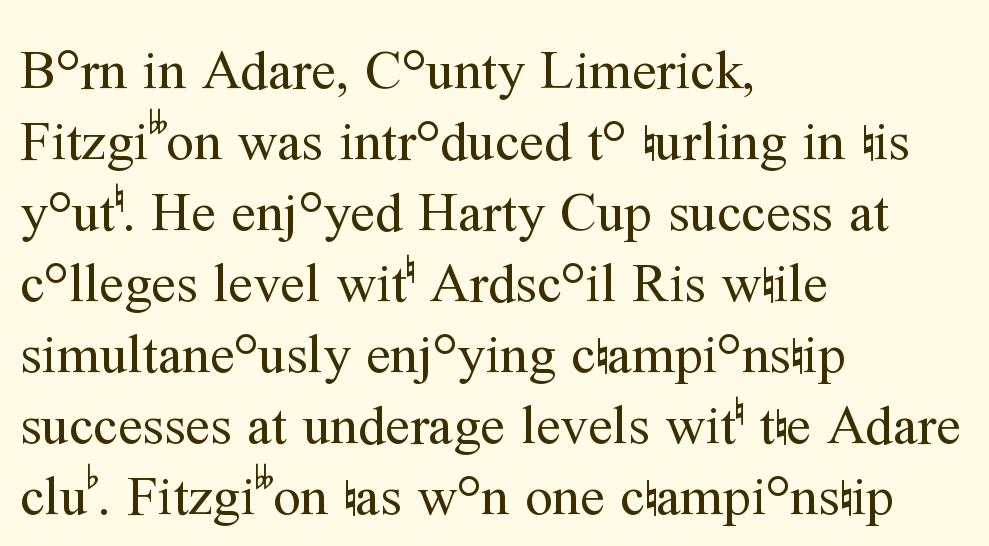
Spacing between characters is what you'd get straight out of the box. Descender tails drop into unmarked territory. Each letter keeps its own natural width here, so spacing adapts to shape. The block of text has a typical density, with ordinary space between rows. The paragraph shown leans on its left margin.
